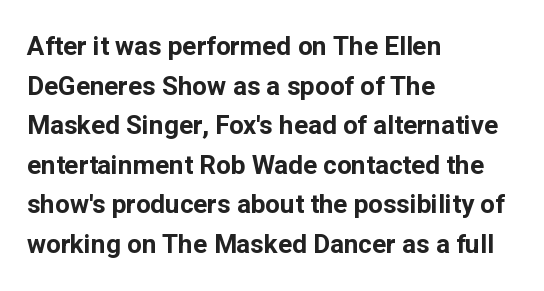
Line spacing here is normal. Words float on clear page, feet unadorned. Each glyph is drawn with heavy, bold strokes. There is no visible air inserted between adjacent glyphs. These lines are set flush left with a ragged right edge. This is roman type, the default non-slanted kind.
